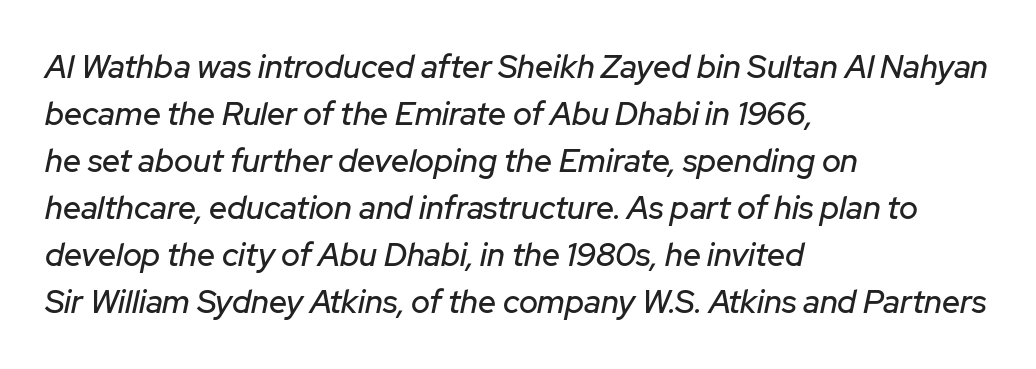
Q: Is the text italic (slanted)? A: Yes, it leans right by about 12 degrees.
Q: Is the text underlined? A: No.
Q: How is the paragraph aligned? A: Left-aligned.
Q: Is the spacing between letters normal or unusually wide? A: Normal.
Q: Is the spacing between lines tight, normal or loose? A: Normal.
Q: Width (condensed, normal, or wide)? A: Normal.
Q: Stroke contrast? A: Low.
Q: x-height? A: Medium.
Q: Monospaced? A: No.
